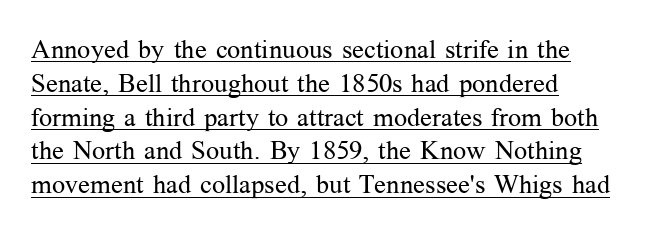
The image shows 26 px text type, upright; set left-aligned, normal line spacing (1.3x), normal letter spacing, underlined.
